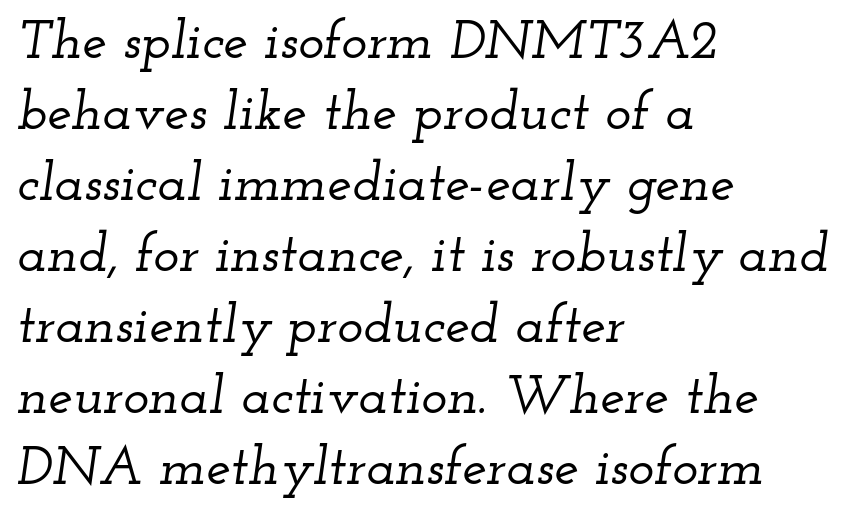
The image shows 55 px wide serif type, italic (leaning right); set left-aligned, normal line spacing (1.29x), normal letter spacing, not underlined; low stroke contrast and a small x-height.
